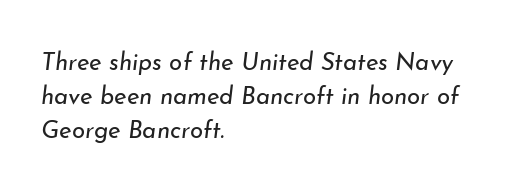
{"italic": "yes", "lean": "right", "slant_degrees": 7, "bold": "no", "underline": "no", "align": "left", "line_spacing": "normal", "line_spacing_ratio": 1.41, "letter_spacing": "normal", "letter_spacing_em": 0.0, "glyph_px": 24}
